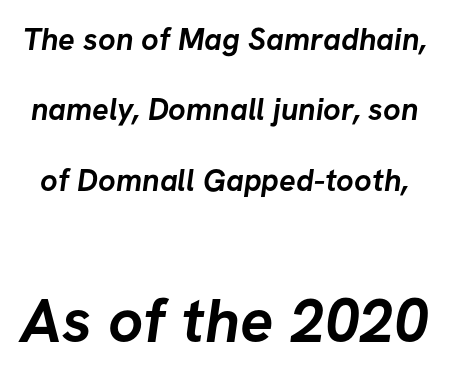
Q: Is the text bold? A: Yes.
Q: Is the typeface a serif or a sans-serif typeface? A: Sans-serif.
Q: Is the text underlined? A: No.
Q: Is the spacing between letters normal or unusually wide? A: Normal.
Q: Is the spacing between lines tight, normal or loose? A: Loose.
Q: Which block of text is set in a larger size, the first (top) or the second (bottom)? A: The second (bottom) one.
Q: Width (condensed, normal, or wide)? A: Normal.
Q: Stroke contrast? A: Low.
Q: x-height? A: Medium.
Q: Monospaced? A: No.
